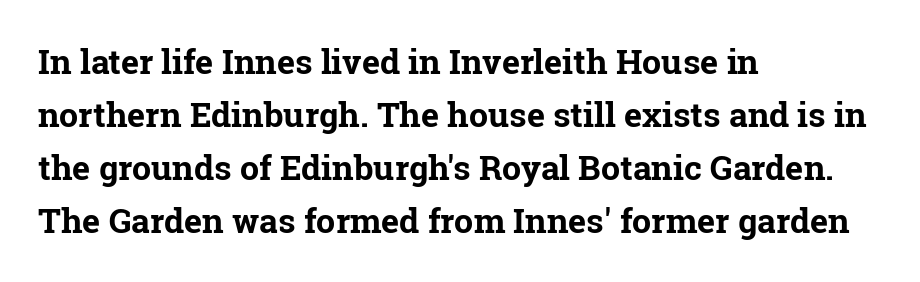
Strokes here are thick enough to call this a true bold. Quick note: underline off. Character widths vary here, with narrow letters taking less room than wide ones. Do the letters lean? They stand straight. The passage shown is typeset with a serif family.
